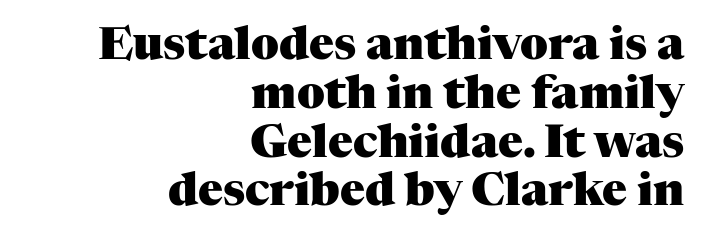
{"serif": "yes", "italic": "no", "bold": "yes", "weight": "heavy", "width": "normal", "stroke_contrast": "medium", "x_height": "medium", "monospaced": "no", "underline": "no", "align": "right", "line_spacing": "tight", "line_spacing_ratio": 1.06, "letter_spacing": "normal", "letter_spacing_em": 0.0, "glyph_px": 46}
